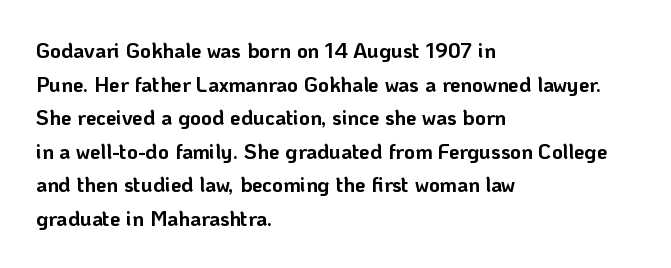
Q: Is the text bold? A: Yes.
Q: Is the text italic (slanted)? A: No, it is upright.
Q: Is the text underlined? A: No.
Q: How is the paragraph aligned? A: Left-aligned.
Q: Is the spacing between letters normal or unusually wide? A: Normal.
Q: Is the spacing between lines tight, normal or loose? A: Normal.
